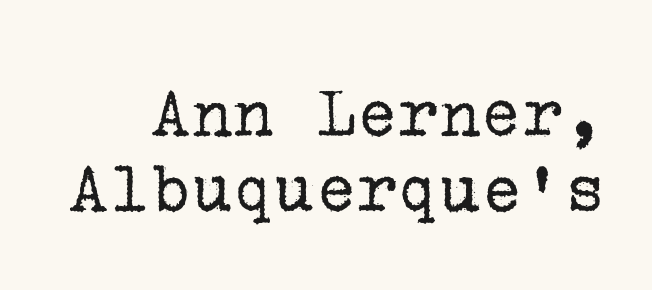
{"serif": "yes", "italic": "no", "bold": "no", "weight": "regular", "width": "normal", "stroke_contrast": "low", "x_height": "medium", "underline": "no", "line_spacing": "tight", "line_spacing_ratio": 0.97, "letter_spacing": "normal", "letter_spacing_em": 0.0, "glyph_px": 77}
